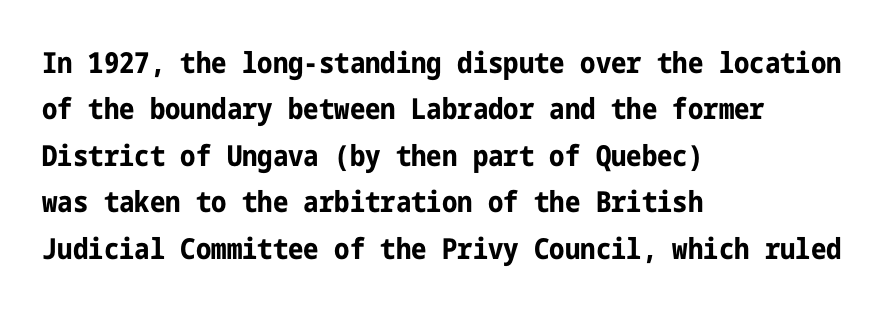
This is roman type, the default non-slanted kind. The area under the type is left untouched. You could call the tracking neutral — neither tight nor loose. Visually the block forms a straight wall on the left and a jagged coastline on the right. One glance says typical: line gaps are just what's usual. A typesetter would label this face a sans.
